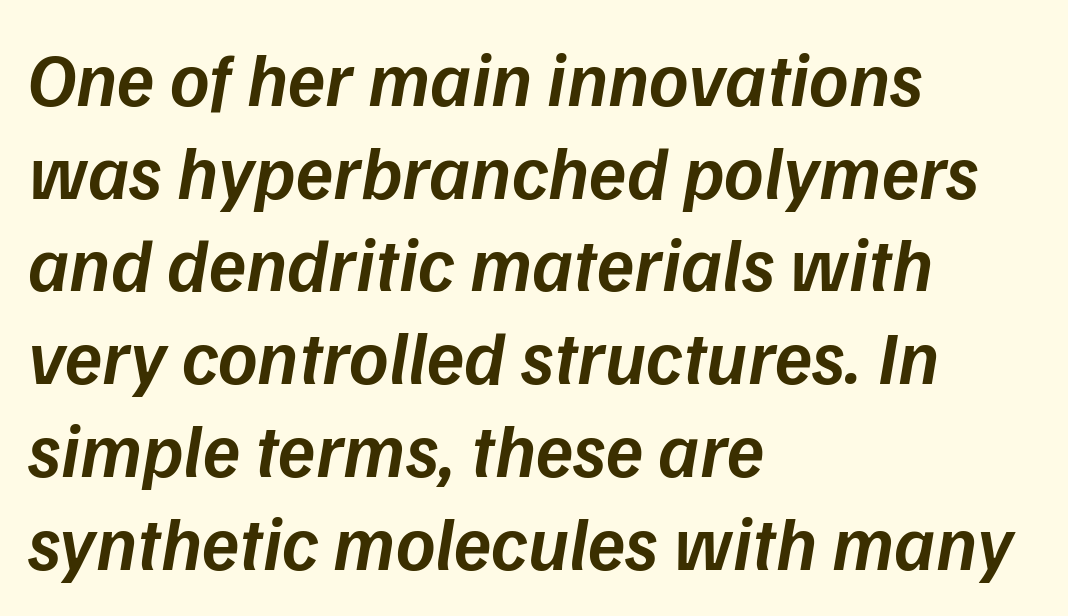
The image shows 76 px semibold type, italic (leaning right); set left-aligned, line spacing 1.22x, normal letter spacing, not underlined; low stroke contrast and a medium x-height.
